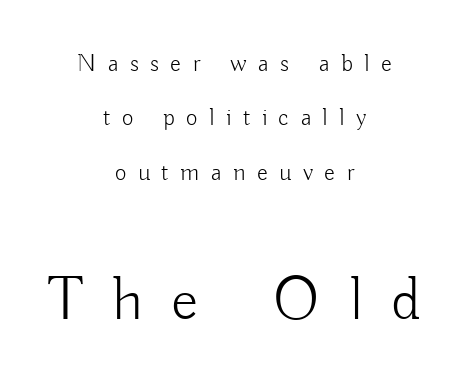
Q: Is the text bold? A: No.
Q: Is the text italic (slanted)? A: No, it is upright.
Q: Is the typeface a serif or a sans-serif typeface? A: Sans-serif.
Q: Is the text underlined? A: No.
Q: How is the paragraph aligned? A: Centered.
Q: Is the spacing between letters normal or unusually wide? A: Unusually wide.
Q: Is the spacing between lines tight, normal or loose? A: Loose.
Q: Which block of text is set in a larger size, the first (top) or the second (bottom)? A: The second (bottom) one.
Q: Width (condensed, normal, or wide)? A: Normal.
Q: Stroke contrast? A: Low.
Q: x-height? A: Small.
Q: Monospaced? A: No.
